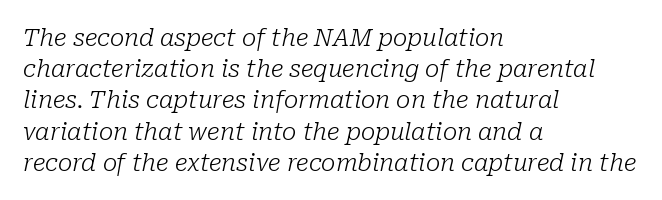
{"italic": "yes", "lean": "right", "slant_degrees": 10, "bold": "no", "underline": "no", "align": "left", "line_spacing": "normal", "line_spacing_ratio": 1.3, "letter_spacing": "normal", "letter_spacing_em": 0.0, "glyph_px": 24}
